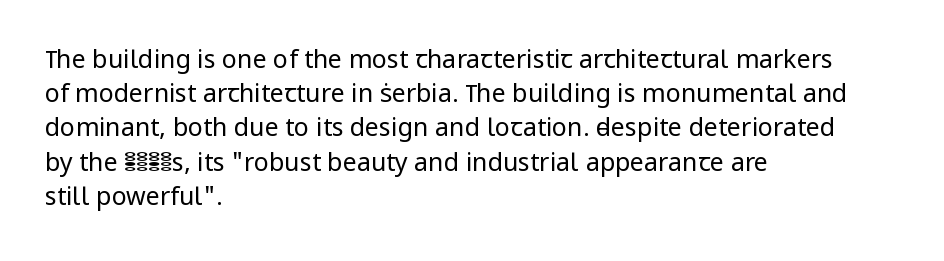
Q: Is the text bold? A: No.
Q: Is the text italic (slanted)? A: No, it is upright.
Q: Is the text underlined? A: No.
Q: How is the paragraph aligned? A: Left-aligned.
Q: Is the spacing between letters normal or unusually wide? A: Normal.
Q: Is the spacing between lines tight, normal or loose? A: Normal.
